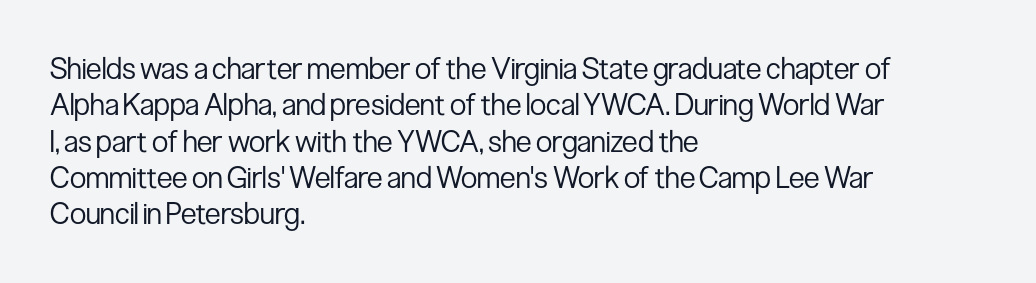
Q: Is the text bold? A: No.
Q: Is the text italic (slanted)? A: No, it is upright.
Q: Is the typeface a serif or a sans-serif typeface? A: Sans-serif.
Q: Is the text underlined? A: No.
Q: How is the paragraph aligned? A: Left-aligned.
Q: Is the spacing between letters normal or unusually wide? A: Normal.
Q: Width (condensed, normal, or wide)? A: Condensed.
Q: Stroke contrast? A: Low.
Q: x-height? A: Medium.
Q: Monospaced? A: No.
